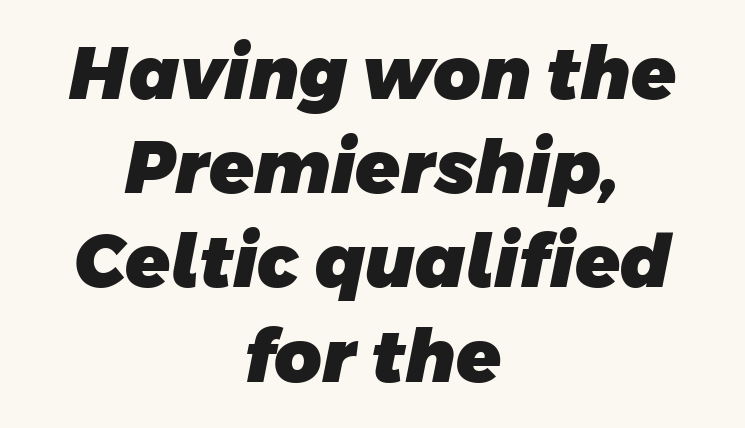
Q: Is the text bold? A: Yes.
Q: Is the typeface a serif or a sans-serif typeface? A: Sans-serif.
Q: Is the text underlined? A: No.
Q: How is the paragraph aligned? A: Centered.
Q: Is the spacing between letters normal or unusually wide? A: Normal.
Q: Is the spacing between lines tight, normal or loose? A: Normal.
Q: Width (condensed, normal, or wide)? A: Normal.
Q: Stroke contrast? A: Low.
Q: x-height? A: Large.
Q: Monospaced? A: No.
